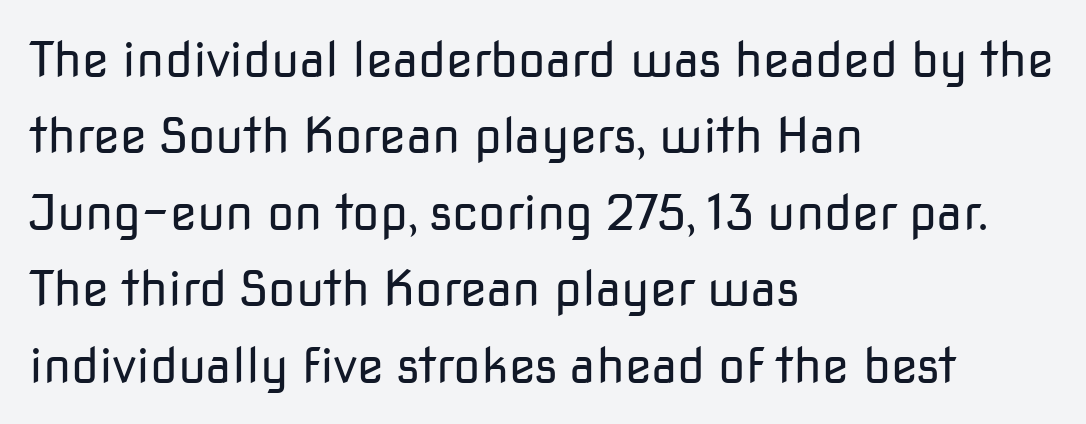
The image shows 49 px regular-weight sans-serif type, upright; set left-aligned, normal line spacing (1.56x), normal letter spacing, not underlined; low stroke contrast and a medium x-height.
